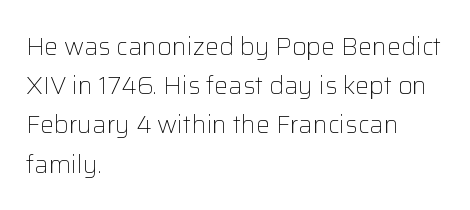
The image shows 25 px text type, upright; set left-aligned, normal line spacing (1.57x), normal letter spacing, not underlined.
